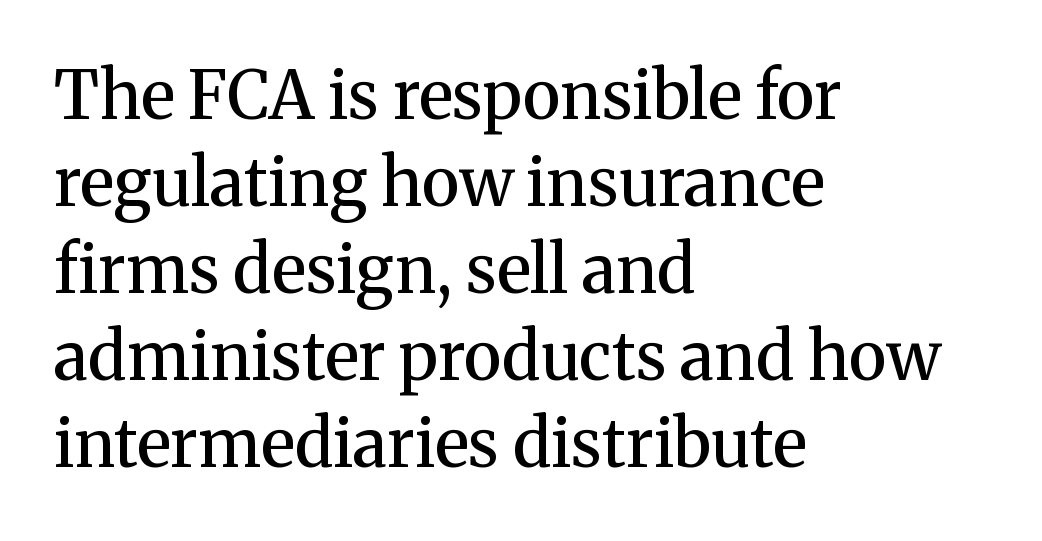
{"serif": "yes", "italic": "no", "bold": "semi", "weight": "semibold", "width": "normal", "stroke_contrast": "medium", "x_height": "medium", "monospaced": "no", "underline": "no", "align": "left", "line_spacing": "normal", "line_spacing_ratio": 1.32, "letter_spacing": "normal", "letter_spacing_em": 0.0, "glyph_px": 66}
